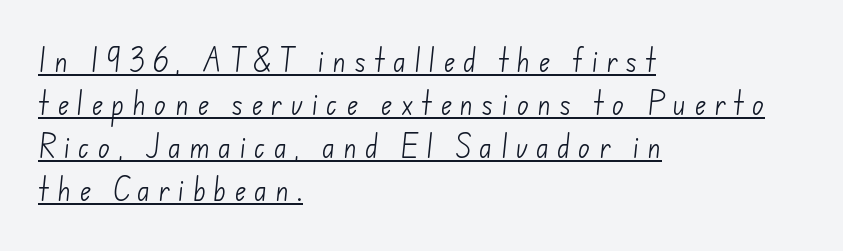
The image shows 25 px text type; set left-aligned, line spacing 1.72x, unusually wide letter spacing (+0.32 em), underlined.
